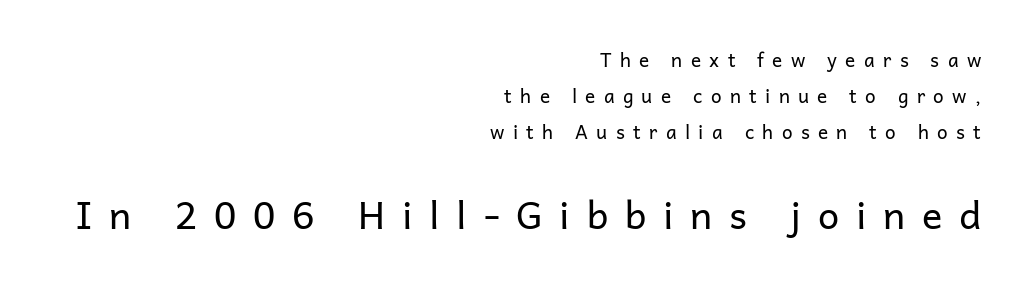
The image shows 38 px regular-weight sans-serif type, upright; set right-aligned, loose line spacing (1.9x), unusually wide letter spacing (+0.44 em), not underlined; the second (bottom) block is 2.0x larger; low stroke contrast and a medium x-height.
